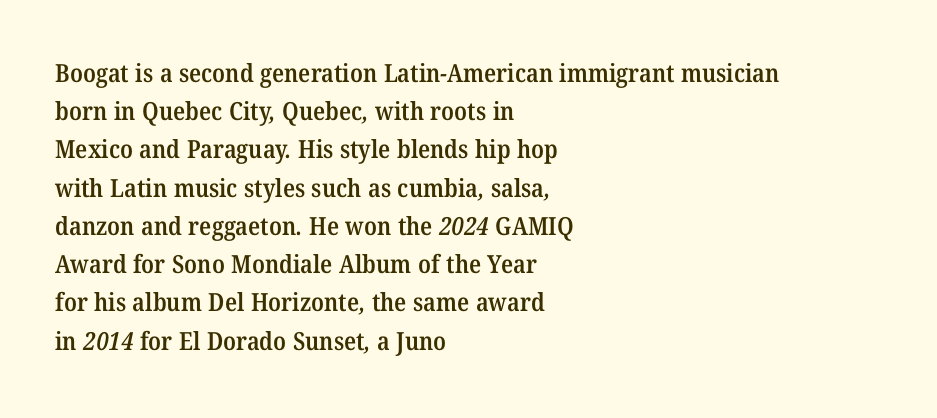
Q: Is the text bold? A: Semi-bold.
Q: Is the text underlined? A: No.
Q: How is the paragraph aligned? A: Left-aligned.
Q: Is the spacing between letters normal or unusually wide? A: Normal.
Q: Is the spacing between lines tight, normal or loose? A: Normal.
